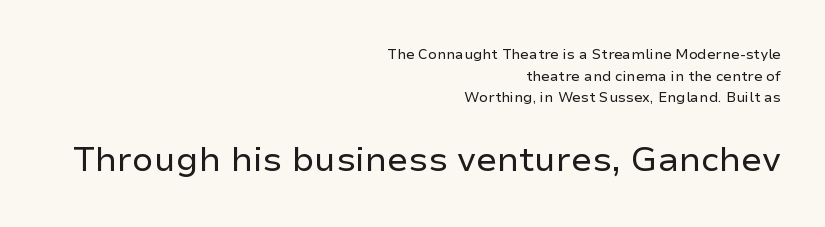
Q: Is the text bold? A: No.
Q: Is the text italic (slanted)? A: No, it is upright.
Q: Is the typeface a serif or a sans-serif typeface? A: Sans-serif.
Q: Is the text underlined? A: No.
Q: How is the paragraph aligned? A: Right-aligned.
Q: Is the spacing between letters normal or unusually wide? A: Normal.
Q: Is the spacing between lines tight, normal or loose? A: Normal.
Q: Which block of text is set in a larger size, the first (top) or the second (bottom)? A: The second (bottom) one.
Q: Width (condensed, normal, or wide)? A: Normal.
Q: Stroke contrast? A: Low.
Q: x-height? A: Medium.
Q: Monospaced? A: No.
